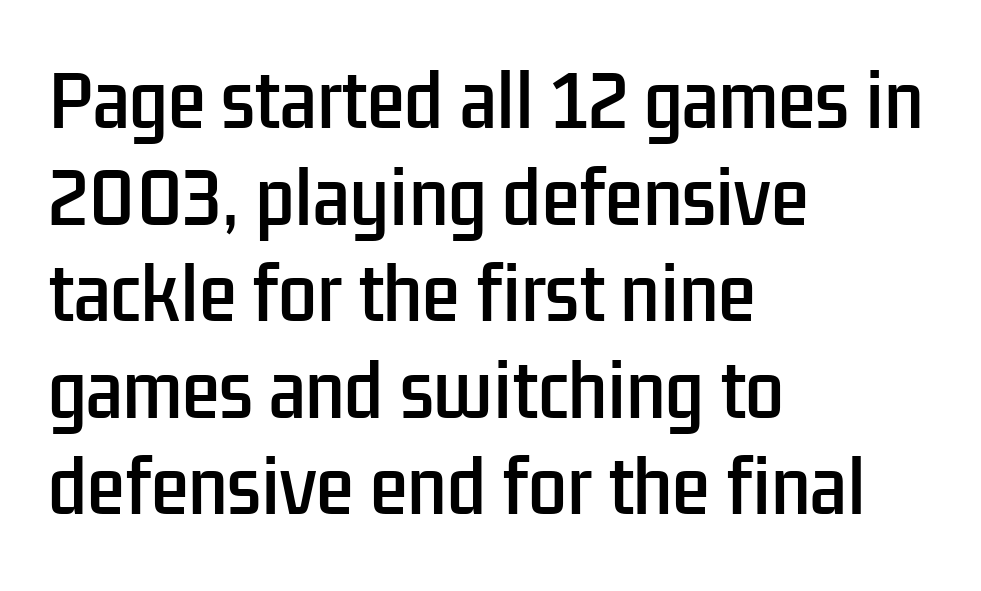
Is this a fixed-width face? No — the glyphs have proportional, varying widths. These lines are set flush left with a ragged right edge. Honestly, the letter spacing is just normal — you wouldn't notice it. This sample uses a sans-serif face.
